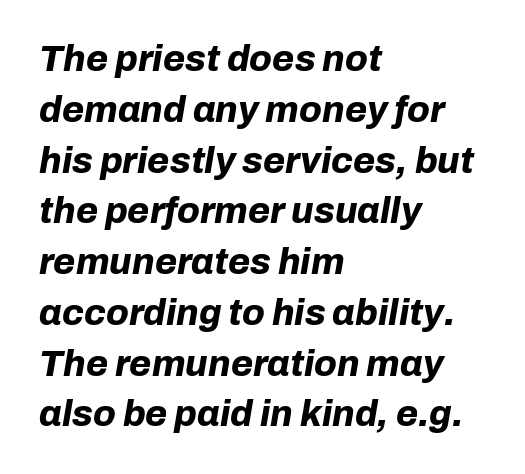
Q: Is the text bold? A: Yes.
Q: Is the text italic (slanted)? A: Yes, it leans right by about 10 degrees.
Q: Is the text underlined? A: No.
Q: How is the paragraph aligned? A: Left-aligned.
Q: Is the spacing between letters normal or unusually wide? A: Normal.
Q: Is the spacing between lines tight, normal or loose? A: Normal.
Q: Width (condensed, normal, or wide)? A: Normal.
Q: Stroke contrast? A: Low.
Q: x-height? A: Medium.
Q: Monospaced? A: No.
